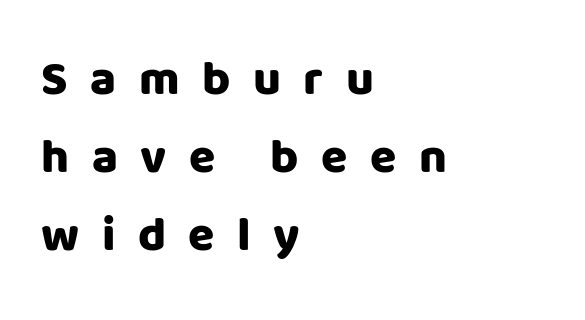
{"serif": "no", "italic": "no", "bold": "yes", "weight": "heavy", "width": "normal", "stroke_contrast": "low", "x_height": "large", "monospaced": "no", "underline": "no", "align": "left", "line_spacing": "normal", "line_spacing_ratio": 1.62, "letter_spacing": "wide", "letter_spacing_em": 0.47, "glyph_px": 48}
